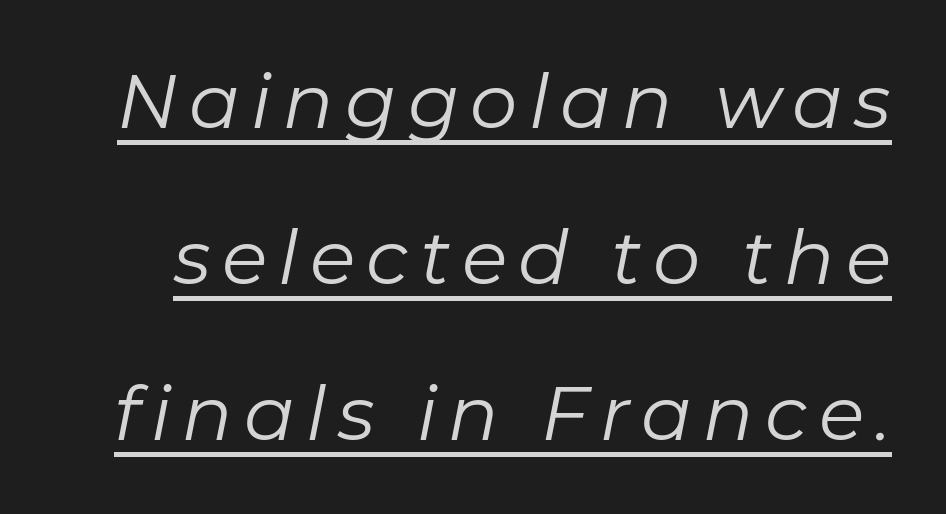
Looks like someone drew a line under every word here. Rows of type keep a wide berth in the vertical direction. This sample has the flowing, uneven cadence of proportional lettering. Heaviness? Minimal to ordinary, like unemphasized prose. This sample uses an oblique cut, with every glyph tilted off the vertical.
